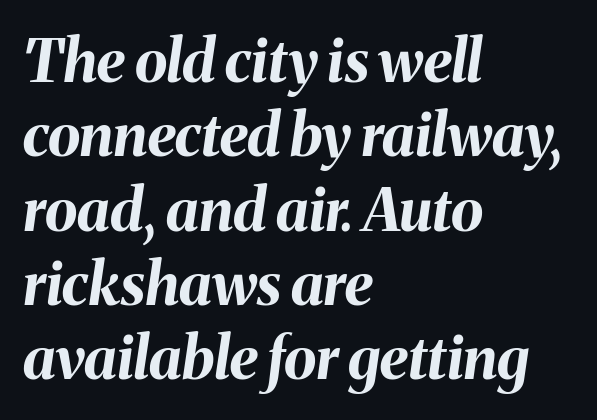
Q: Is the text bold? A: Yes.
Q: Is the text italic (slanted)? A: Yes, it leans right by about 8 degrees.
Q: Is the text underlined? A: No.
Q: How is the paragraph aligned? A: Left-aligned.
Q: Is the spacing between letters normal or unusually wide? A: Normal.
Q: Is the spacing between lines tight, normal or loose? A: Normal.
Q: Width (condensed, normal, or wide)? A: Normal.
Q: Stroke contrast? A: Medium.
Q: x-height? A: Medium.
Q: Monospaced? A: No.
